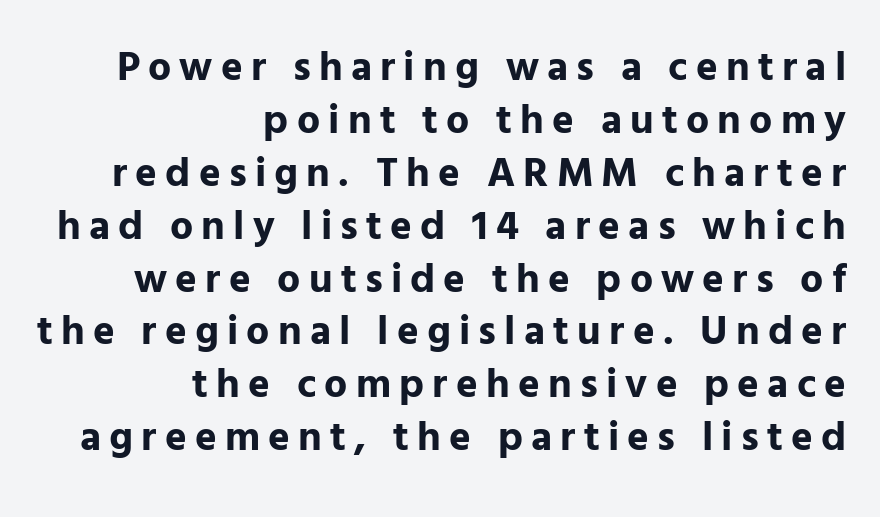
Q: Is the text bold? A: Yes.
Q: Is the text italic (slanted)? A: No, it is upright.
Q: Is the typeface a serif or a sans-serif typeface? A: Sans-serif.
Q: Is the text underlined? A: No.
Q: How is the paragraph aligned? A: Right-aligned.
Q: Is the spacing between letters normal or unusually wide? A: Unusually wide.
Q: Is the spacing between lines tight, normal or loose? A: Normal.
Q: Width (condensed, normal, or wide)? A: Normal.
Q: Stroke contrast? A: Low.
Q: x-height? A: Medium.
Q: Monospaced? A: No.
